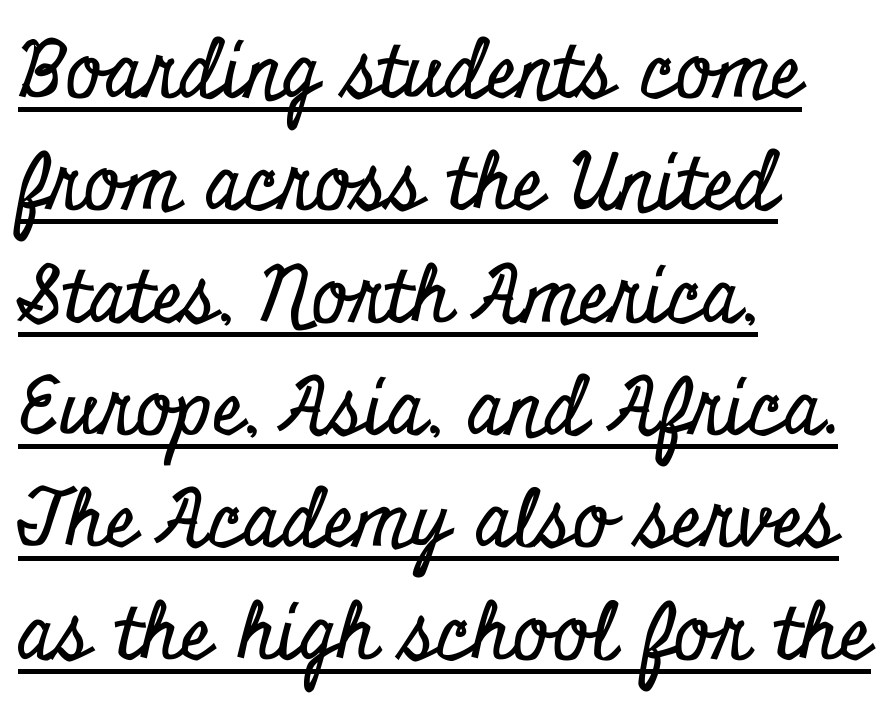
{"serif": "yes", "width": "condensed", "stroke_contrast": "low", "x_height": "small", "monospaced": "no", "underline": "yes", "align": "left", "line_spacing": "normal", "line_spacing_ratio": 1.44, "letter_spacing": "normal", "letter_spacing_em": 0.0, "glyph_px": 78}
